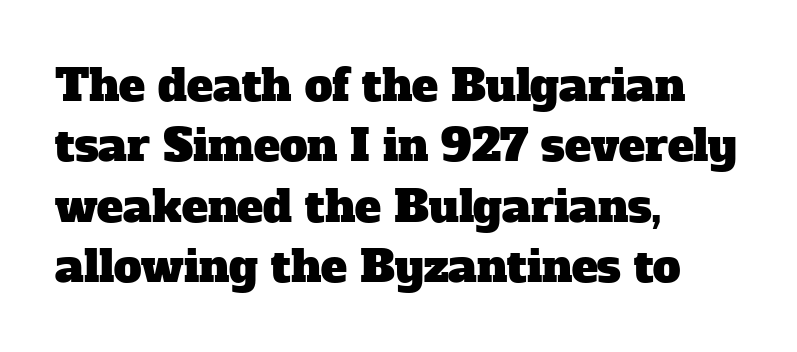
{"serif": "yes", "width": "normal", "stroke_contrast": "low", "x_height": "medium", "monospaced": "no", "underline": "no", "align": "left", "line_spacing": "normal", "line_spacing_ratio": 1.37, "letter_spacing": "normal", "letter_spacing_em": 0.0, "glyph_px": 44}
